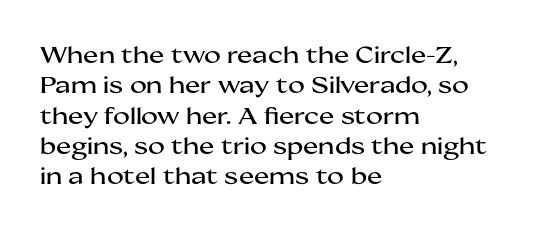
The face used here is rendered with its standard letterfit. These lines are set flush left with a ragged right edge. The glyphs are unaccompanied by any horizontal stroke below them. Normally led — the rows are evenly, conventionally spaced. Do the letters lean? They stand straight.
